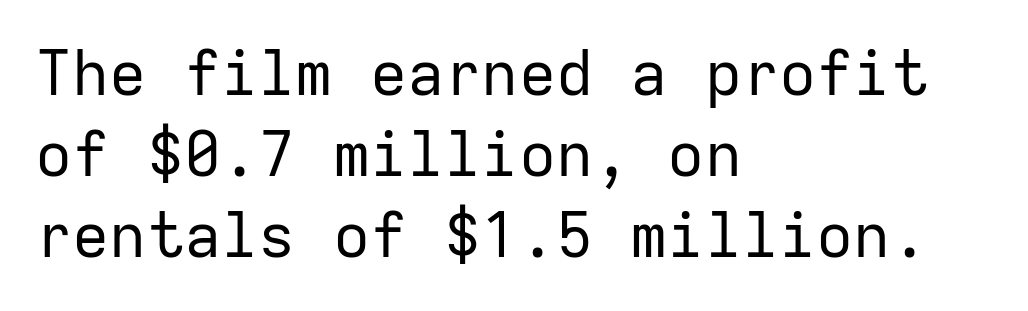
The image shows 62 px regular-weight sans-serif type, upright, monospaced; set left-aligned, normal line spacing (1.31x), normal letter spacing, not underlined; low stroke contrast and a medium x-height.
